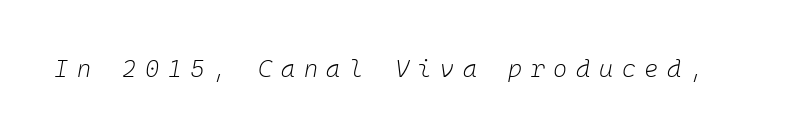
{"italic": "yes", "lean": "right", "slant_degrees": 10, "bold": "no", "underline": "no", "letter_spacing": "wide", "letter_spacing_em": 0.36, "glyph_px": 24}
